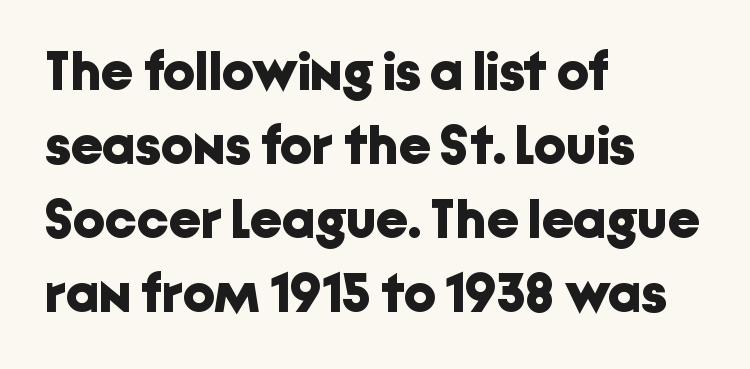
A typesetter would call this proportional, since set widths differ per character. The letters stand straight up with perfectly vertical stems. Type style note: lacks serifs. Just letters on the line, the space beneath them empty.
